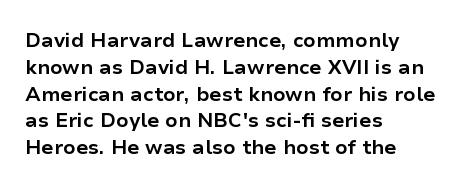
{"italic": "no", "bold": "yes", "underline": "no", "align": "left", "line_spacing": "normal", "line_spacing_ratio": 1.34, "letter_spacing": "normal", "letter_spacing_em": 0.0, "glyph_px": 20}
